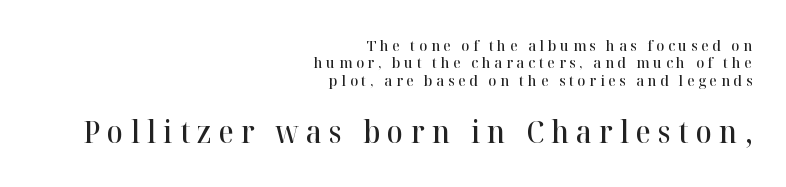
The image shows 30 px semibold serif type, upright; set right-aligned, line spacing 1.16x, unusually wide letter spacing (+0.24 em), not underlined; the second (bottom) block is 2.0x larger; high stroke contrast and a medium x-height.
